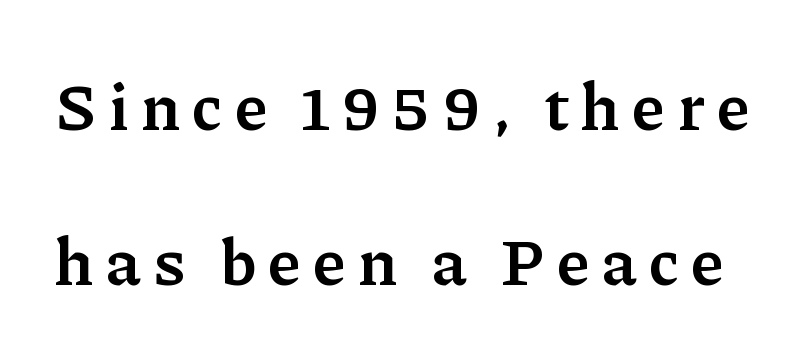
{"serif": "yes", "italic": "no", "bold": "semi", "weight": "semibold", "width": "normal", "stroke_contrast": "low", "x_height": "medium", "monospaced": "no", "underline": "no", "line_spacing": "loose", "line_spacing_ratio": 2.31, "glyph_px": 67}
